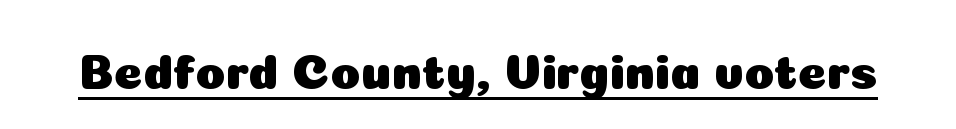
Notice how a bar underscores the lettering throughout. The gaps between neighbouring characters are ordinary and unremarkable. Looks like regular typesetting: each glyph gets only the width it needs. It's the straight-up-and-down kind of type. In terms of letterform style, serifs are entirely absent.
